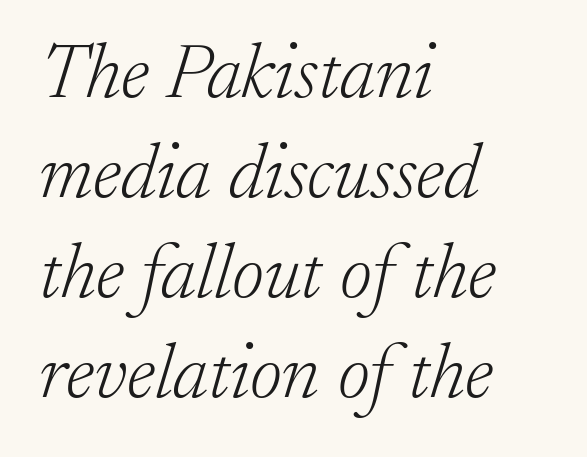
{"serif": "yes", "italic": "yes", "lean": "right", "slant_degrees": 17, "bold": "no", "weight": "light", "width": "normal", "stroke_contrast": "low", "x_height": "small", "monospaced": "no", "underline": "no", "align": "left", "line_spacing": "normal", "line_spacing_ratio": 1.28, "letter_spacing": "normal", "letter_spacing_em": 0.0, "glyph_px": 78}
